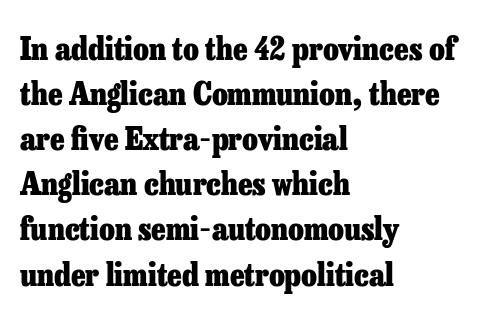
{"serif": "yes", "italic": "no", "bold": "yes", "weight": "heavy", "width": "normal", "stroke_contrast": "low", "x_height": "medium", "monospaced": "no", "underline": "no", "align": "left", "line_spacing": "normal", "line_spacing_ratio": 1.41, "letter_spacing": "normal", "letter_spacing_em": 0.0, "glyph_px": 32}
